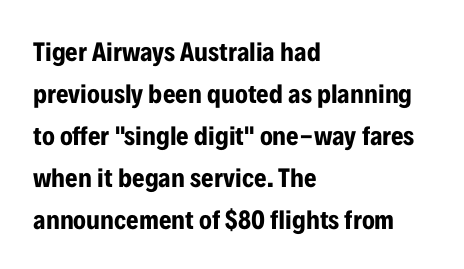
The image shows 27 px bold type, upright; set left-aligned, normal line spacing (1.56x), normal letter spacing, not underlined.
